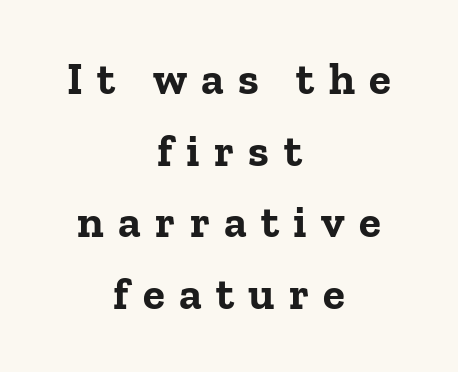
The image shows 45 px bold serif type, upright; set centered, normal line spacing (1.59x), unusually wide letter spacing (+0.32 em), not underlined; low stroke contrast and a medium x-height.
